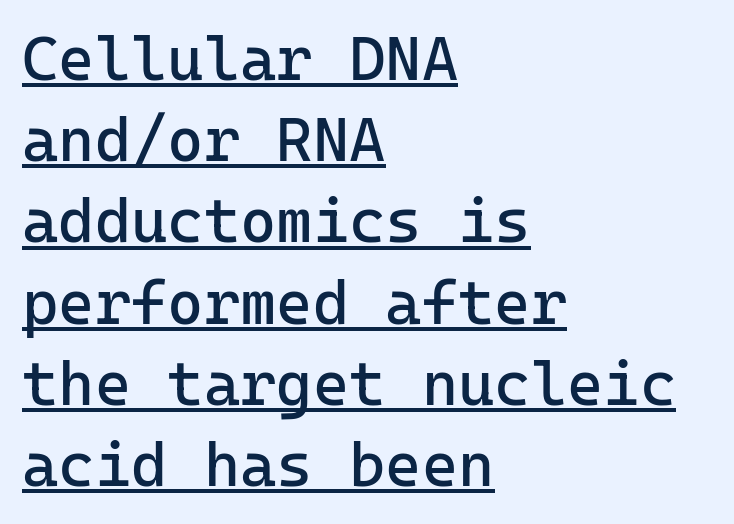
The image shows 62 px regular-weight sans-serif type, upright, monospaced; set left-aligned, normal line spacing (1.31x), normal letter spacing, underlined; low stroke contrast and a medium x-height.
